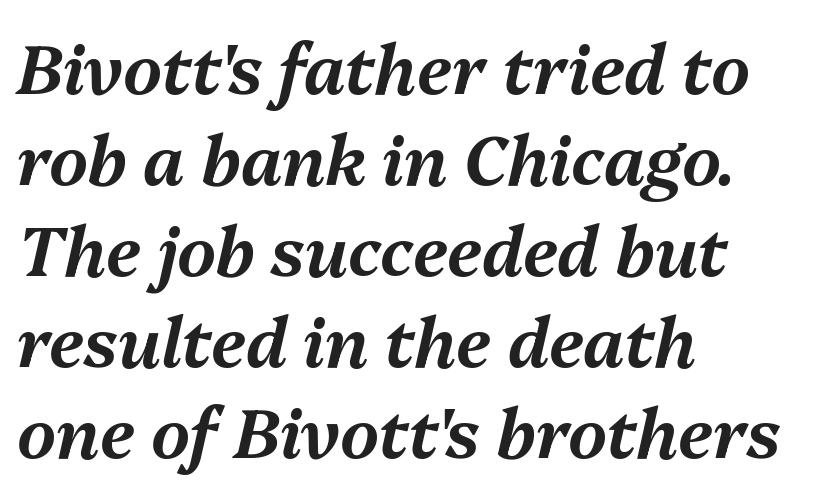
Q: Is the text italic (slanted)? A: Yes, it leans right by about 13 degrees.
Q: Is the text underlined? A: No.
Q: How is the paragraph aligned? A: Left-aligned.
Q: Is the spacing between letters normal or unusually wide? A: Normal.
Q: Is the spacing between lines tight, normal or loose? A: Normal.
Q: Width (condensed, normal, or wide)? A: Normal.
Q: Stroke contrast? A: Medium.
Q: x-height? A: Medium.
Q: Monospaced? A: No.
